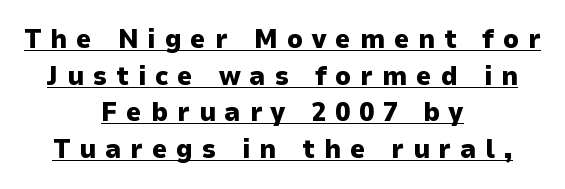
The font's upright variant was chosen for this text. The block of text has a typical density, with ordinary space between rows. The rendered words wear a rule along their underside. Weight check: bold — yes, fully.
